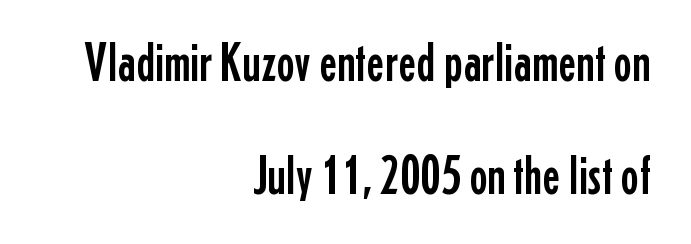
Q: Is the text italic (slanted)? A: No, it is upright.
Q: Is the typeface a serif or a sans-serif typeface? A: Sans-serif.
Q: Is the text underlined? A: No.
Q: How is the paragraph aligned? A: Right-aligned.
Q: Is the spacing between letters normal or unusually wide? A: Normal.
Q: Is the spacing between lines tight, normal or loose? A: Loose.
Q: Width (condensed, normal, or wide)? A: Condensed.
Q: Stroke contrast? A: Low.
Q: x-height? A: Medium.
Q: Monospaced? A: No.
